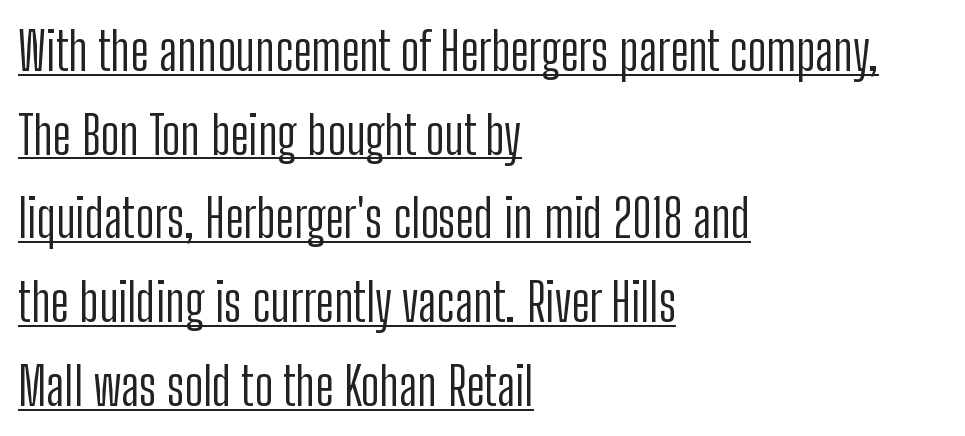
Q: Is the text bold? A: No.
Q: Is the text italic (slanted)? A: No, it is upright.
Q: Is the typeface a serif or a sans-serif typeface? A: Sans-serif.
Q: Is the text underlined? A: Yes.
Q: How is the paragraph aligned? A: Left-aligned.
Q: Is the spacing between letters normal or unusually wide? A: Normal.
Q: Is the spacing between lines tight, normal or loose? A: Normal.
Q: Width (condensed, normal, or wide)? A: Condensed.
Q: Stroke contrast? A: Low.
Q: x-height? A: Medium.
Q: Monospaced? A: No.
